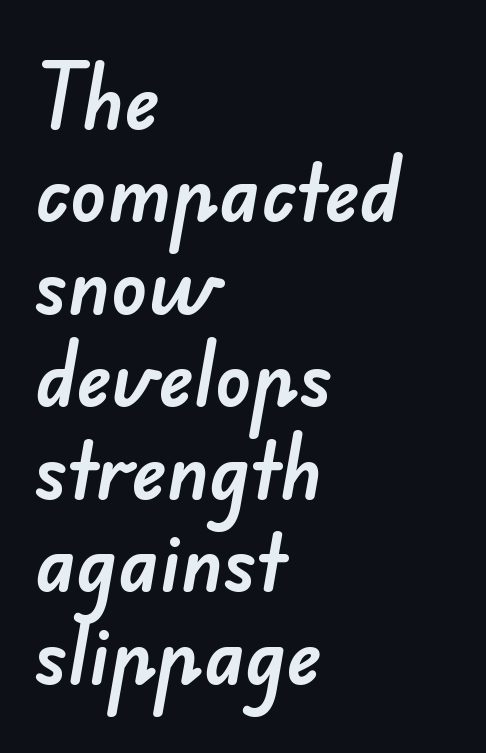
Inter-character spacing is left at the font's built-in metrics. These lines are composed in type without serifs. Note the varied advance widths — an 'i' is clearly narrower than an 'm'. Horizontal bands of white between lines are of average thickness. The zone under the glyphs is completely vacant. All the whitespace from short lines collects on the right.
